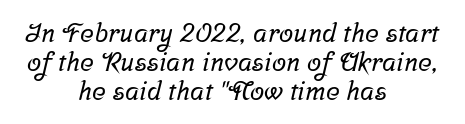
{"underline": "no", "align": "center", "line_spacing": "tight", "line_spacing_ratio": 1.11, "letter_spacing": "normal", "letter_spacing_em": 0.0, "glyph_px": 26}
